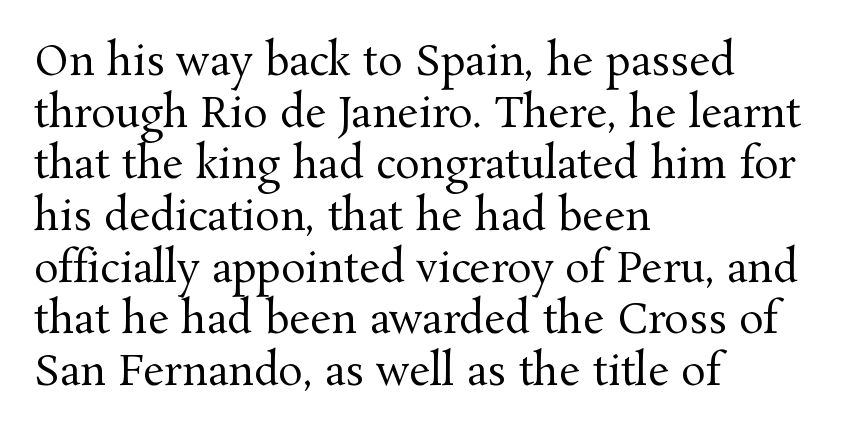
The image shows 41 px regular-weight serif type, upright; set left-aligned, normal line spacing (1.26x), normal letter spacing, not underlined; medium stroke contrast and a medium x-height.
